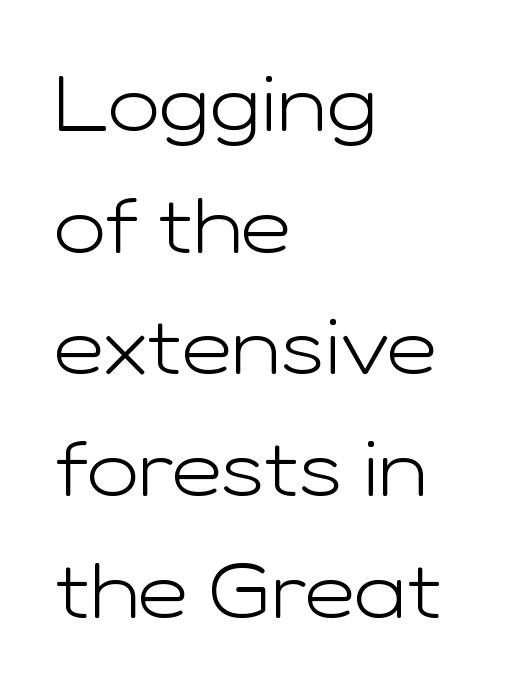
The image shows 78 px light, wide sans-serif type, upright; set left-aligned, normal line spacing (1.56x), normal letter spacing, not underlined; low stroke contrast and a medium x-height.
